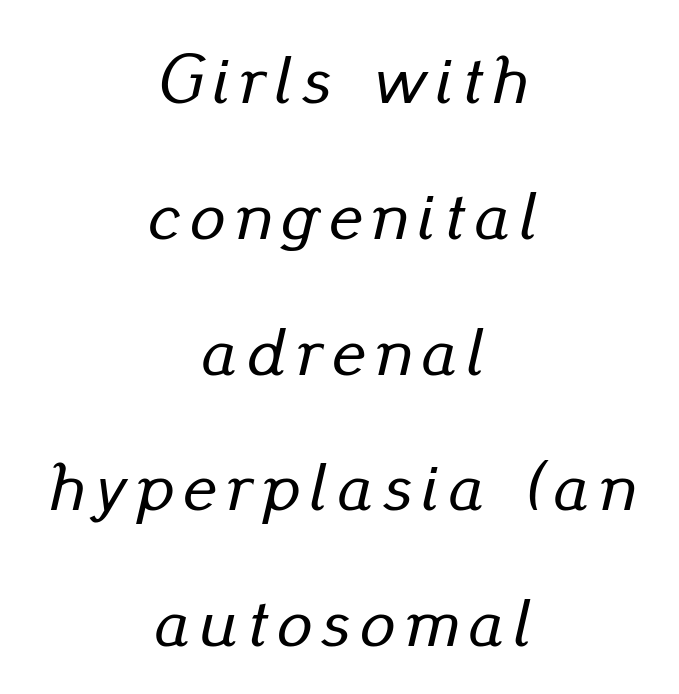
The face used here is proportionally spaced, like ordinary book or web type. The rag falls on both sides of this text block equally. Plain, unruled lines of type. Vertical spacing — loose. It's the slanting kind of type.
